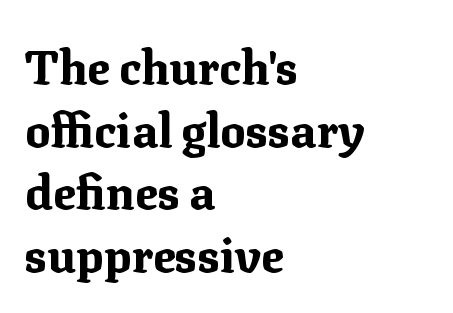
The image shows 47 px bold serif type, upright; set left-aligned, normal line spacing (1.33x), normal letter spacing, not underlined; medium stroke contrast and a medium x-height.
